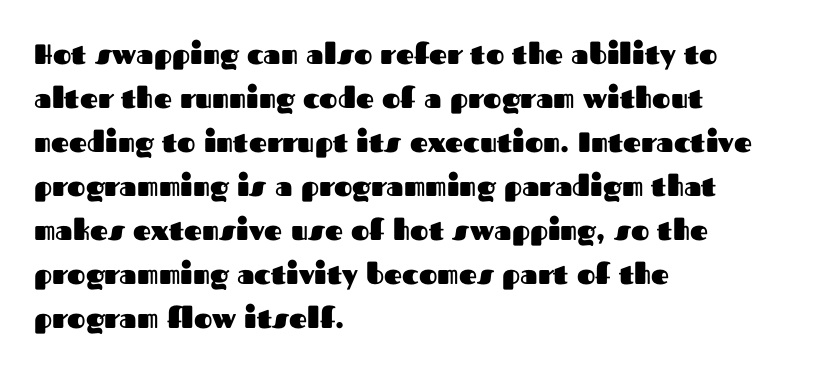
The designer went with a sans here, leaving each stem footless. Caption: standard tracking, unaltered. Quick note: interline space is typical. These lines are rendered in a variable-pitch font. The lettering stays uniformly vertical, giving the passage a roman look.
